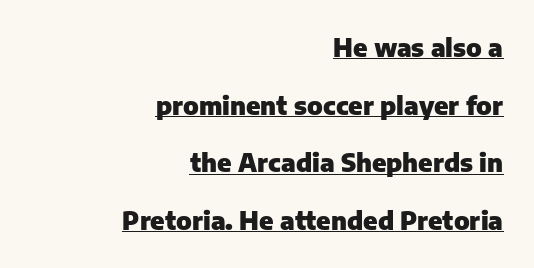
{"italic": "no", "bold": "yes", "underline": "yes", "align": "right", "line_spacing": "loose", "line_spacing_ratio": 2.31, "letter_spacing": "normal", "letter_spacing_em": 0.0, "glyph_px": 25}
